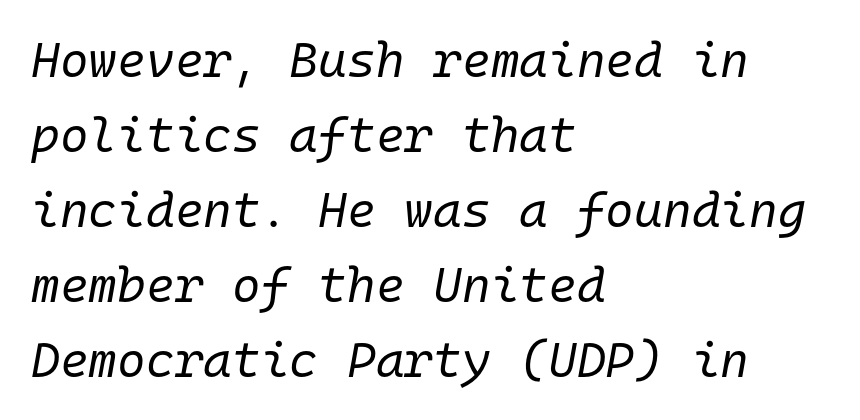
The image shows 49 px regular-weight type, italic (leaning right), monospaced; set left-aligned, normal line spacing (1.53x), normal letter spacing, not underlined; low stroke contrast and a medium x-height.
